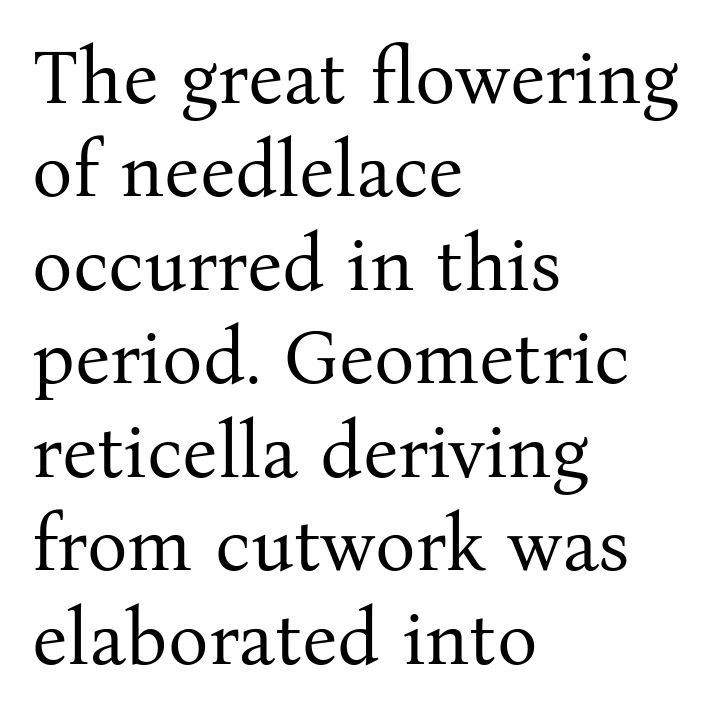
Q: Is the text bold? A: No.
Q: Is the text italic (slanted)? A: No, it is upright.
Q: Is the typeface a serif or a sans-serif typeface? A: Serif.
Q: Is the text underlined? A: No.
Q: How is the paragraph aligned? A: Left-aligned.
Q: Is the spacing between letters normal or unusually wide? A: Normal.
Q: Width (condensed, normal, or wide)? A: Normal.
Q: Stroke contrast? A: Medium.
Q: x-height? A: Medium.
Q: Monospaced? A: No.
